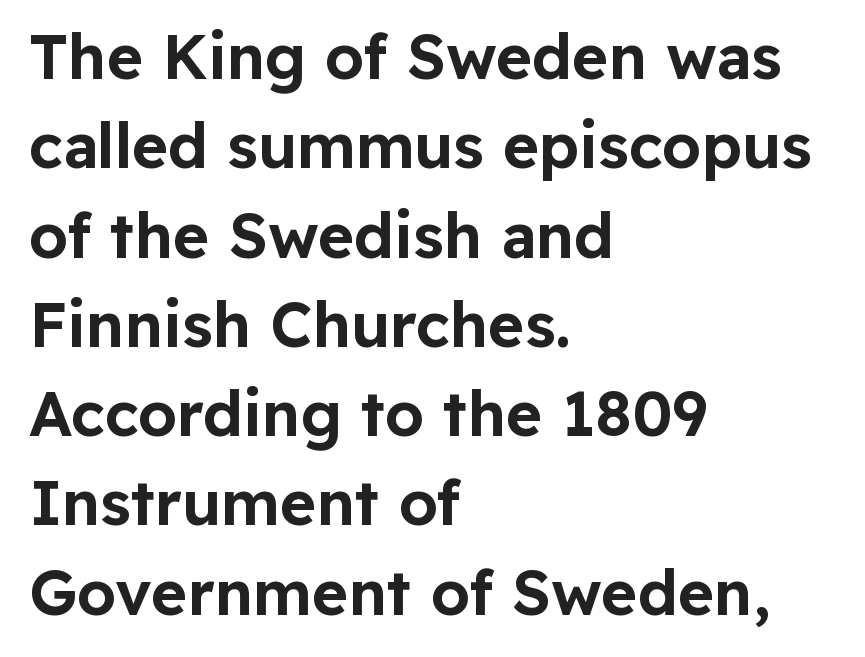
{"serif": "no", "italic": "no", "width": "normal", "stroke_contrast": "low", "x_height": "medium", "monospaced": "no", "underline": "no", "align": "left", "line_spacing": "normal", "line_spacing_ratio": 1.44, "letter_spacing": "normal", "letter_spacing_em": 0.0, "glyph_px": 62}
